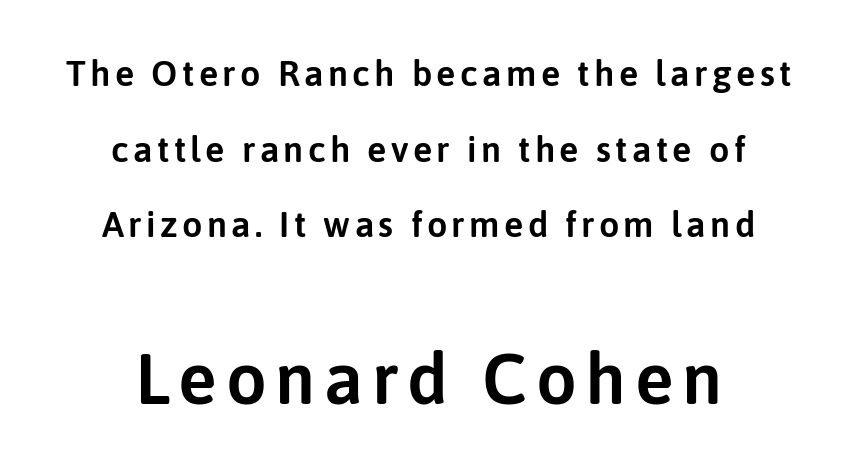
The image shows 72 px sans-serif type, upright; set centered, loose line spacing (2.1x), not underlined; the second (bottom) block is 2.0x larger; low stroke contrast and a medium x-height.
